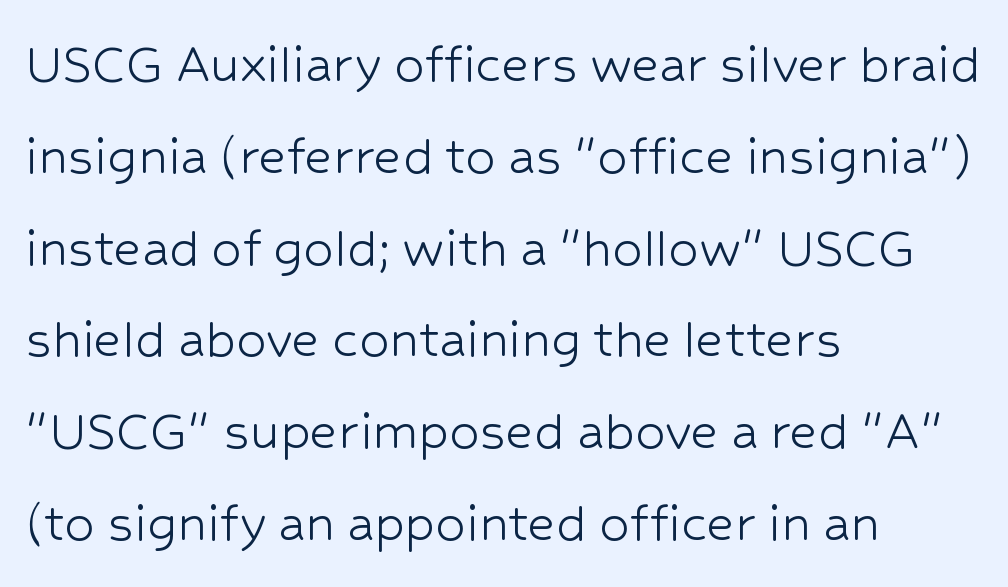
{"serif": "no", "italic": "no", "bold": "no", "weight": "light", "width": "normal", "stroke_contrast": "low", "x_height": "medium", "monospaced": "no", "underline": "no", "align": "left", "line_spacing": "normal", "line_spacing_ratio": 1.53, "letter_spacing": "normal", "letter_spacing_em": 0.0, "glyph_px": 60}
